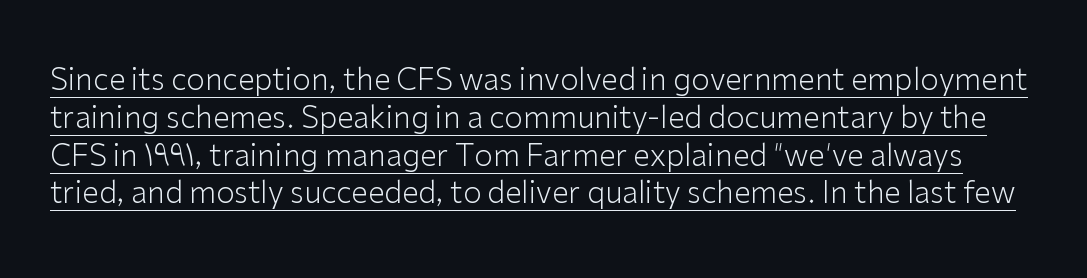
{"serif": "no", "italic": "no", "bold": "no", "weight": "light", "width": "normal", "stroke_contrast": "low", "x_height": "medium", "monospaced": "no", "underline": "yes", "line_spacing": "normal", "line_spacing_ratio": 1.26, "letter_spacing": "normal", "letter_spacing_em": 0.0, "glyph_px": 30}
